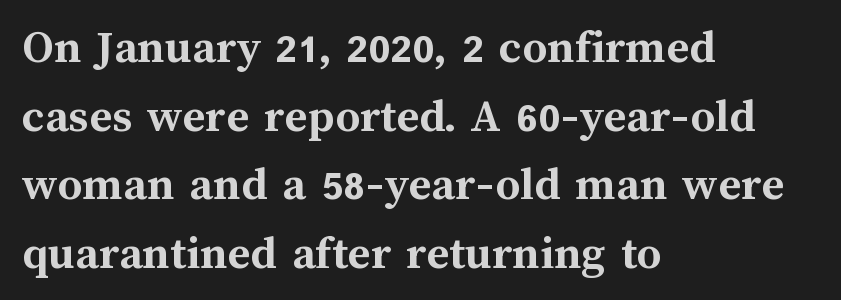
{"italic": "no", "bold": "yes", "weight": "semibold", "width": "normal", "stroke_contrast": "medium", "x_height": "medium", "monospaced": "no", "underline": "no", "align": "left", "line_spacing": "normal", "line_spacing_ratio": 1.4, "letter_spacing": "normal", "letter_spacing_em": 0.0, "glyph_px": 49}
